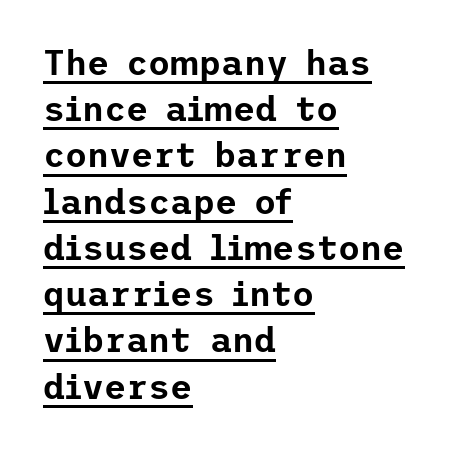
The image shows 34 px sans-serif type, upright; set left-aligned, normal line spacing (1.36x), normal letter spacing, underlined; low stroke contrast and a medium x-height.
